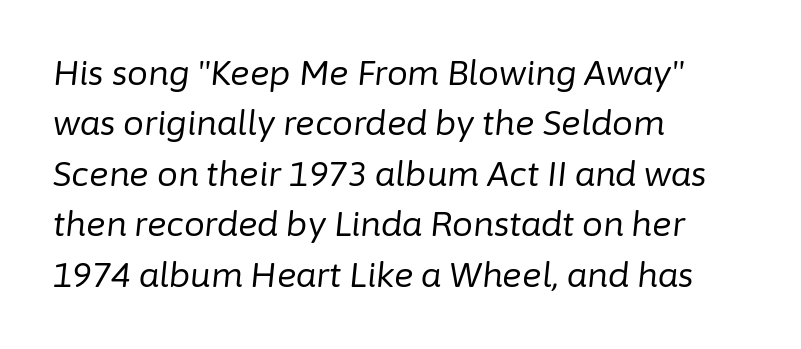
Which margin do the lines hug? The left one — the right edge is uneven. The letters look calm and open, with moderate or lighter stems. Each word holds together tightly as a unit, with standard inter-letter gaps. Does the leading feel generous? No, just average.
